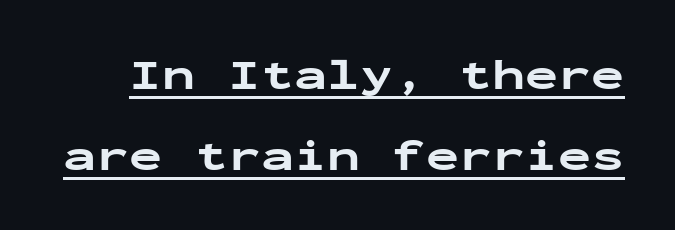
The image shows 44 px bold, wide sans-serif type, upright, monospaced; set line spacing 1.84x, normal letter spacing, underlined; low stroke contrast and a medium x-height.
